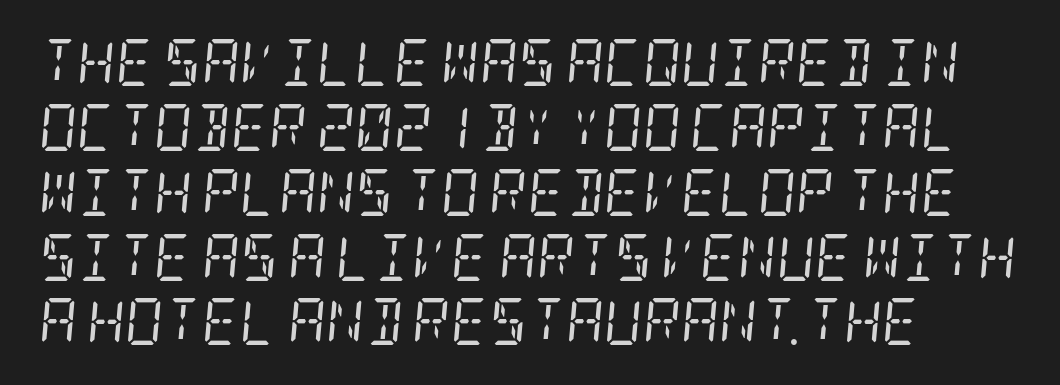
{"serif": "yes", "italic": "yes", "lean": "right", "slant_degrees": 5, "bold": "no", "weight": "regular", "width": "condensed", "stroke_contrast": "low", "x_height": "large", "underline": "no", "align": "left", "line_spacing": "normal", "line_spacing_ratio": 1.38, "letter_spacing": "normal", "letter_spacing_em": 0.0, "glyph_px": 47}
